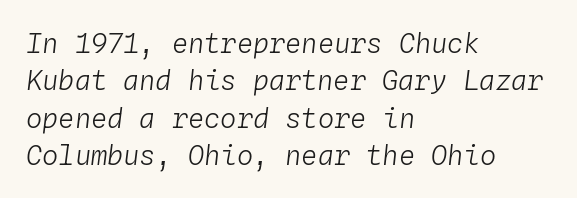
{"italic": "yes", "lean": "right", "slant_degrees": 4, "bold": "no", "underline": "no", "align": "left", "line_spacing": "normal", "line_spacing_ratio": 1.38, "letter_spacing": "normal", "letter_spacing_em": 0.0, "glyph_px": 27}
